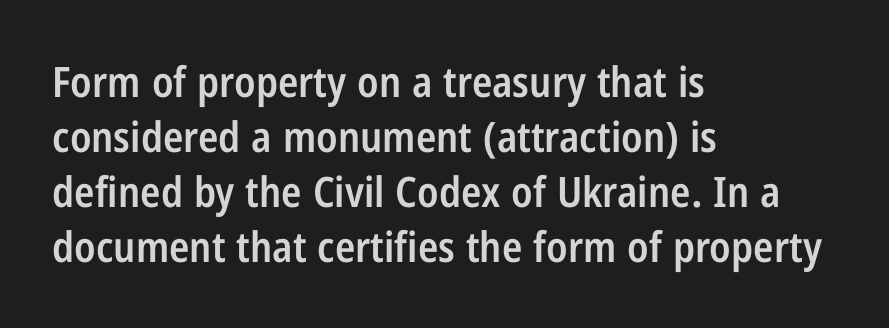
Q: Is the text bold? A: Semi-bold.
Q: Is the text italic (slanted)? A: No, it is upright.
Q: Is the typeface a serif or a sans-serif typeface? A: Sans-serif.
Q: Is the text underlined? A: No.
Q: How is the paragraph aligned? A: Left-aligned.
Q: Is the spacing between letters normal or unusually wide? A: Normal.
Q: Is the spacing between lines tight, normal or loose? A: Normal.
Q: Width (condensed, normal, or wide)? A: Condensed.
Q: Stroke contrast? A: Low.
Q: x-height? A: Medium.
Q: Monospaced? A: No.
